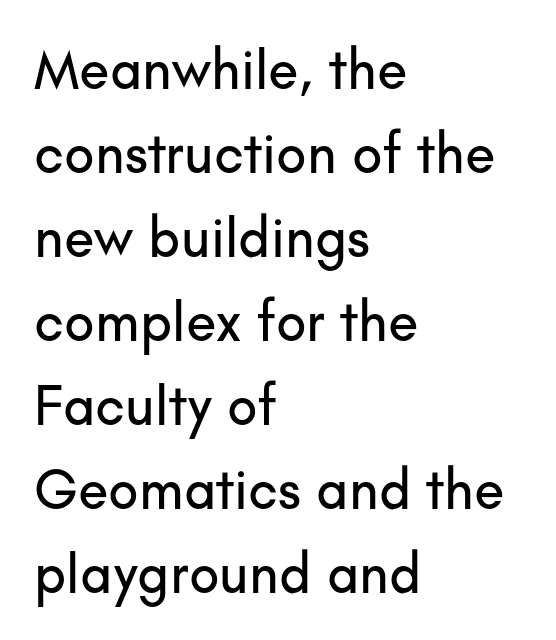
Does the leading feel generous? No, just average. Looks like regular typesetting: each glyph gets only the width it needs. The specimen omits any rule beneath the text block's lines. What stands out about the letter spacing? Nothing — it is the standard amount.
